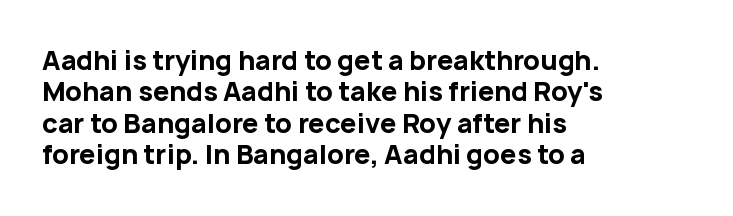
Q: Is the text bold? A: Yes.
Q: Is the text italic (slanted)? A: No, it is upright.
Q: Is the text underlined? A: No.
Q: How is the paragraph aligned? A: Left-aligned.
Q: Is the spacing between letters normal or unusually wide? A: Normal.
